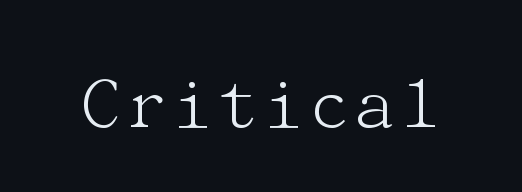
Summary of weight: not heavy and not bold. Observe the ordinary spacing: letters are neighbours, not strangers. The passage shown is not underscored anywhere. This rendering employs a face with finishing strokes, i.e., a serif. If you drew a line through each stem, it would be perfectly vertical.
